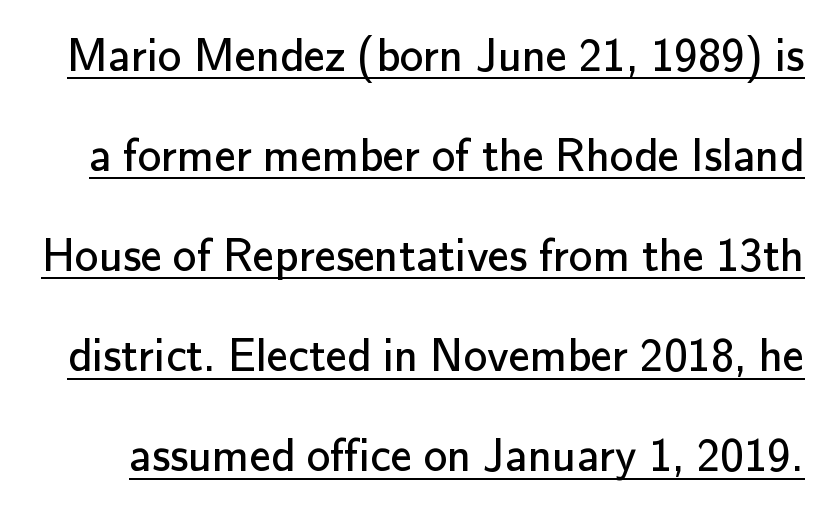
Interline gaps are noticeably wide in this sample. The rendered words wear a rule along their underside. The type is set solid horizontally, with unmodified tracking. Think of a printed novel: that variable character pitch is what you see here.
